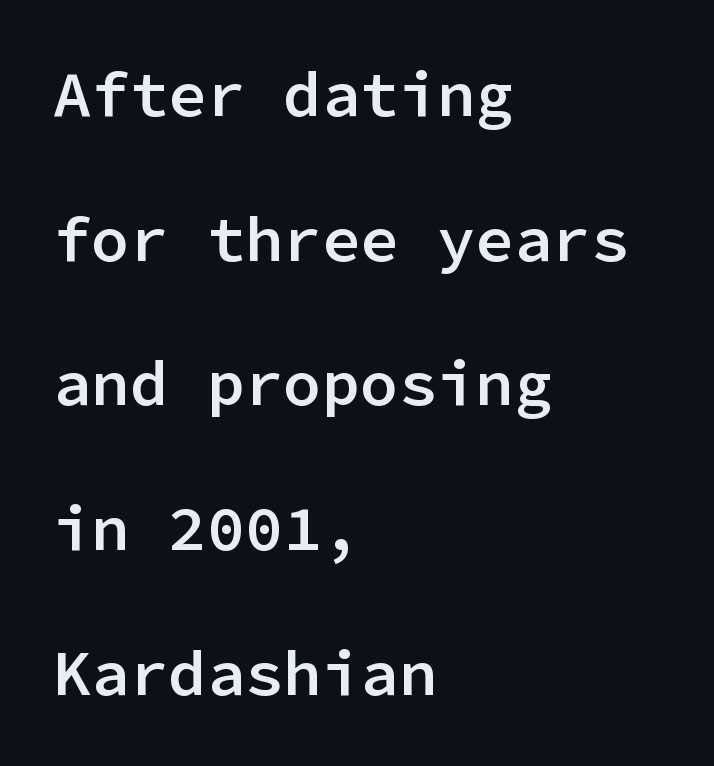
{"serif": "no", "italic": "no", "bold": "semi", "weight": "semibold", "width": "normal", "stroke_contrast": "low", "x_height": "medium", "monospaced": "yes", "underline": "no", "align": "left", "line_spacing": "loose", "line_spacing_ratio": 2.26, "letter_spacing": "normal", "letter_spacing_em": 0.0, "glyph_px": 64}
